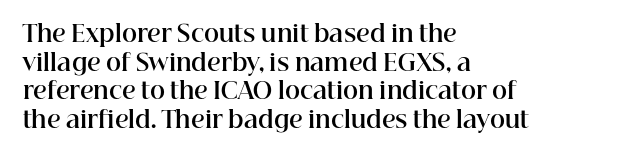
In CSS terms this would be text-align: left. On the weight axis this lands at bold, roughly 700. No word sits above an underline. Regarding leading, the lines here are spaced in the standard way. Quick note: not italic, upright. Glyph-to-glyph distance matches everyday printed text.
